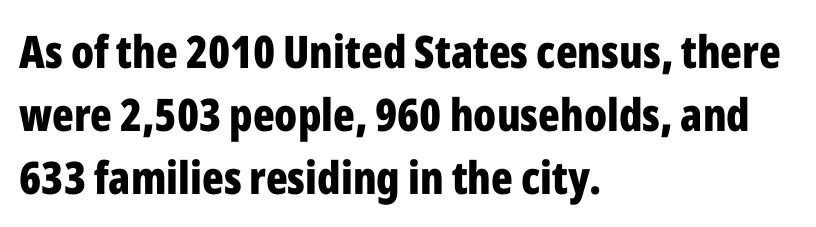
{"serif": "no", "italic": "no", "bold": "yes", "weight": "bold", "width": "condensed", "stroke_contrast": "low", "x_height": "medium", "monospaced": "no", "underline": "no", "align": "left", "line_spacing": "normal", "line_spacing_ratio": 1.4, "letter_spacing": "normal", "letter_spacing_em": 0.0, "glyph_px": 45}
